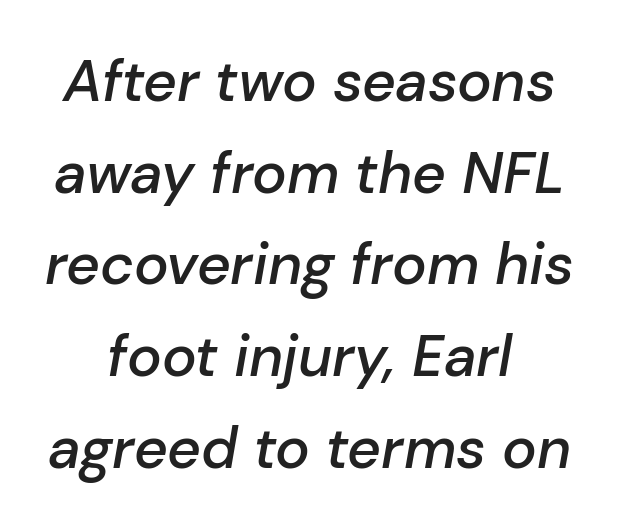
Bare-footed words on every line. Do the characters align in a grid? No, the font is proportional. Rows of type keep a routine distance in the vertical direction. Notice how the stems are inclined rather than vertical — that's the hallmark of italics.
